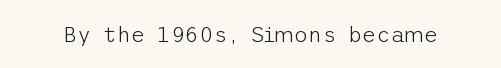
Q: Is the text bold? A: No.
Q: Is the text italic (slanted)? A: No, it is upright.
Q: Is the text underlined? A: No.
Q: Is the spacing between letters normal or unusually wide? A: Normal.
